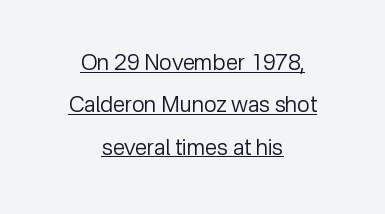
{"italic": "no", "bold": "no", "underline": "yes", "align": "center", "line_spacing": "loose", "line_spacing_ratio": 1.93, "letter_spacing": "normal", "letter_spacing_em": 0.0, "glyph_px": 22}
